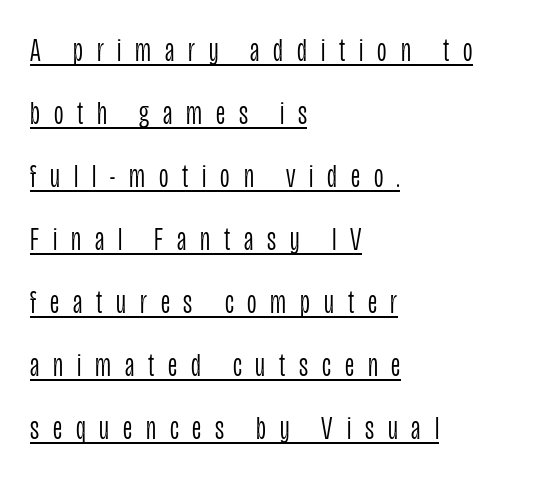
{"serif": "no", "italic": "no", "bold": "no", "weight": "light", "width": "condensed", "stroke_contrast": "low", "x_height": "large", "monospaced": "no", "underline": "yes", "align": "left", "line_spacing": "loose", "line_spacing_ratio": 1.91, "letter_spacing": "wide", "letter_spacing_em": 0.42, "glyph_px": 33}
